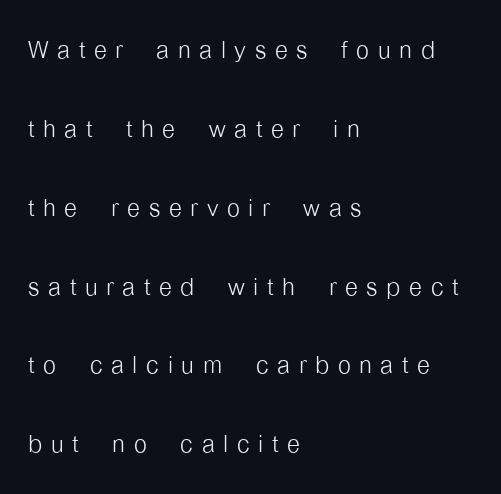
{"serif": "no", "italic": "no", "bold": "no", "weight": "light", "width": "condensed", "stroke_contrast": "low", "x_height": "medium", "monospaced": "no", "underline": "no", "align": "left", "line_spacing": "loose", "line_spacing_ratio": 2.39, "letter_spacing": "wide", "letter_spacing_em": 0.26, "glyph_px": 33}
